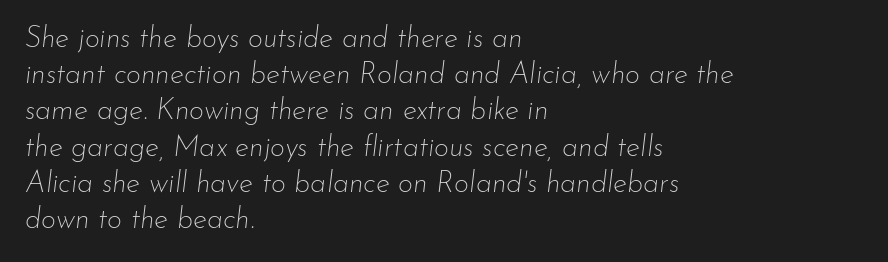
{"italic": "yes", "lean": "right", "slant_degrees": 7, "bold": "no", "weight": "thin", "width": "normal", "stroke_contrast": "low", "x_height": "small", "monospaced": "no", "underline": "no", "align": "left", "line_spacing": "normal", "line_spacing_ratio": 1.25, "letter_spacing": "normal", "letter_spacing_em": 0.0, "glyph_px": 29}
